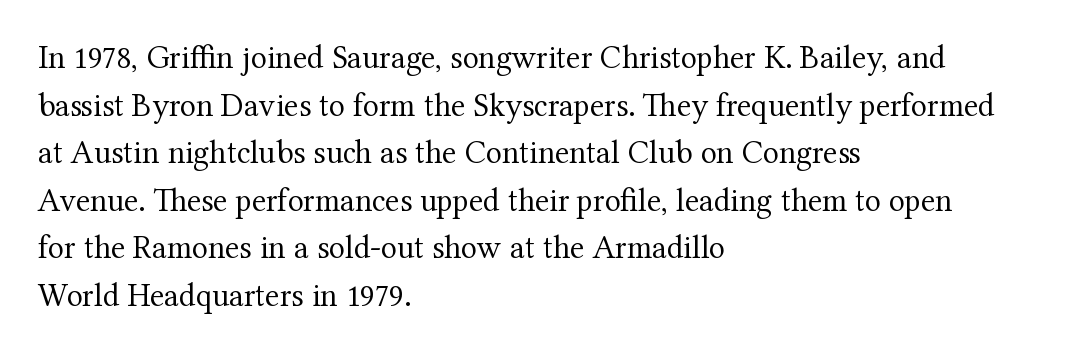
All the whitespace from short lines collects on the right. Old-style or modern, the face here clearly has serifs. The letterforms sit shoulder to shoulder at normal distance. Underlining? Definitely not there. This reads as an unemphasized weight, regular at the heaviest. Notice how the stems are strictly vertical — no italics here.
